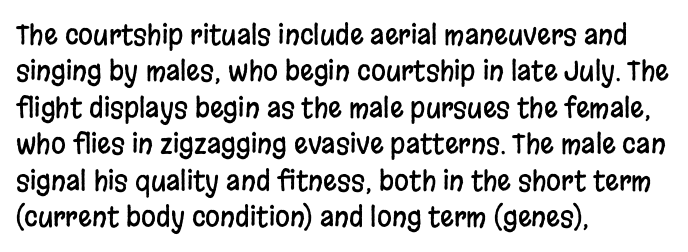
{"italic": "no", "underline": "no", "align": "left", "line_spacing": "normal", "line_spacing_ratio": 1.35, "letter_spacing": "normal", "letter_spacing_em": 0.0, "glyph_px": 27}
